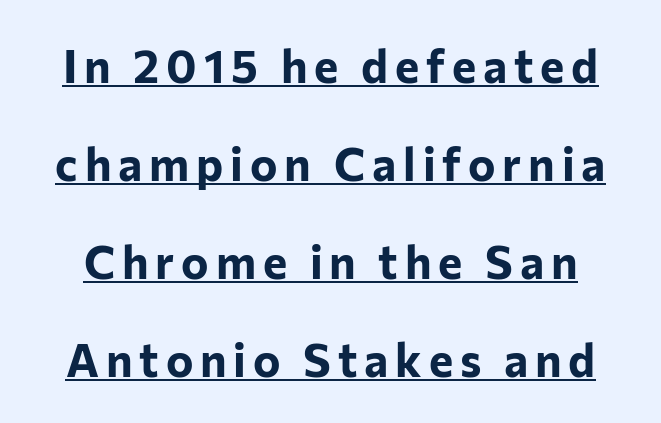
I'd call this a sans setting — the letters go barefoot. This sample has the flowing, uneven cadence of proportional lettering. This sample uses an upright cut, with every glyph sitting square on the baseline. Each line of the rendering has a horizontal stroke beneath the glyphs. Line spacing here is loose.
